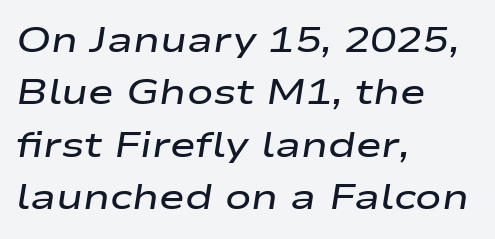
The letters advance in unequal steps, a hallmark of proportional type. The passage shown is semibold, sitting just below true bold. Evenly set lines give the paragraph a standard silhouette. The words here are not underlined.
